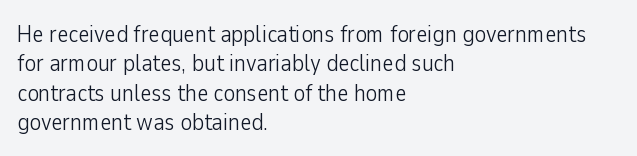
The image shows 24 px text type, upright; set left-aligned, line spacing 1.22x, normal letter spacing, not underlined.
